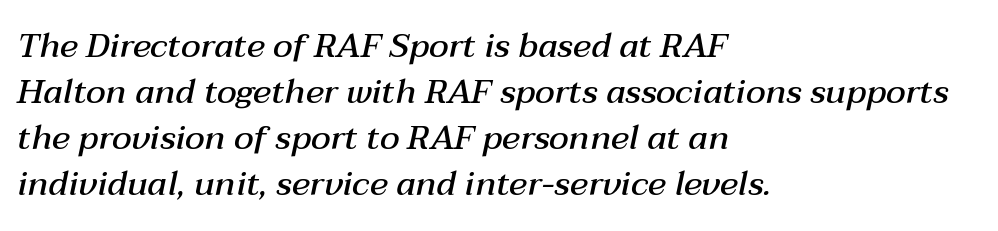
The image shows 34 px semibold type, italic (leaning right); set left-aligned, normal line spacing (1.35x), normal letter spacing, not underlined; medium stroke contrast and a medium x-height.
